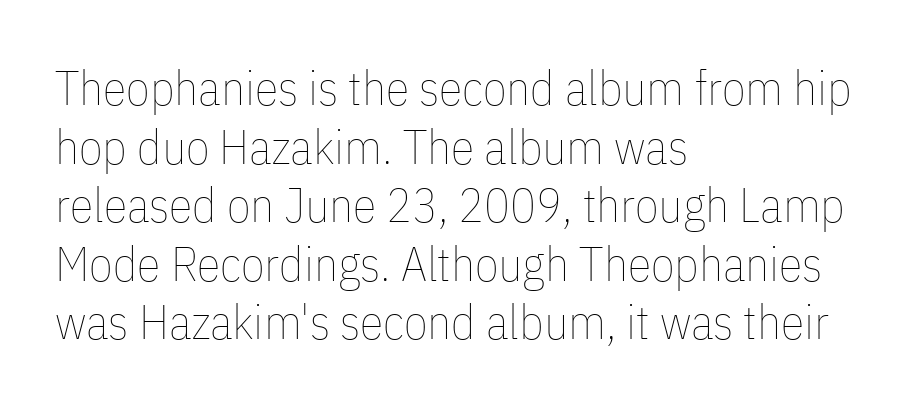
The image shows 48 px thin, condensed type, upright; set left-aligned, line spacing 1.22x, normal letter spacing, not underlined; low stroke contrast and a medium x-height.
